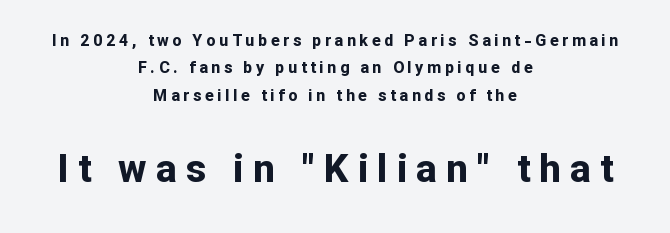
{"serif": "no", "italic": "no", "bold": "yes", "weight": "bold", "width": "normal", "stroke_contrast": "low", "x_height": "medium", "monospaced": "no", "underline": "no", "align": "center", "line_spacing_ratio": 1.71, "letter_spacing": "wide", "letter_spacing_em": 0.23, "larger_block": "second", "size_ratio": 2.44, "glyph_px": 39}
